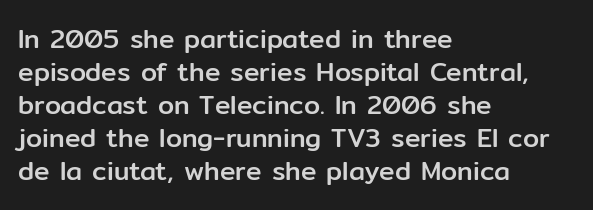
{"italic": "no", "underline": "no", "align": "left", "line_spacing": "normal", "line_spacing_ratio": 1.27, "letter_spacing": "normal", "letter_spacing_em": 0.0, "glyph_px": 26}
